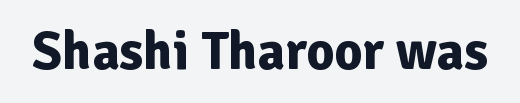
The image shows 54 px bold sans-serif type, upright; set normal letter spacing, not underlined; low stroke contrast and a medium x-height.
